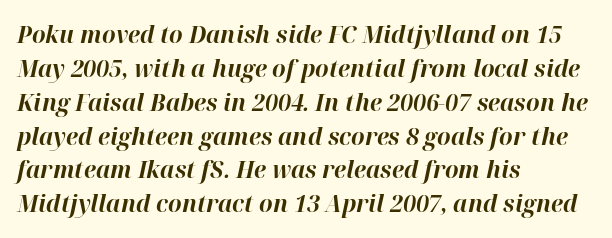
{"italic": "yes", "lean": "right", "slant_degrees": 12, "bold": "yes", "underline": "no", "align": "left", "line_spacing": "normal", "line_spacing_ratio": 1.41, "letter_spacing": "normal", "letter_spacing_em": 0.0, "glyph_px": 24}
